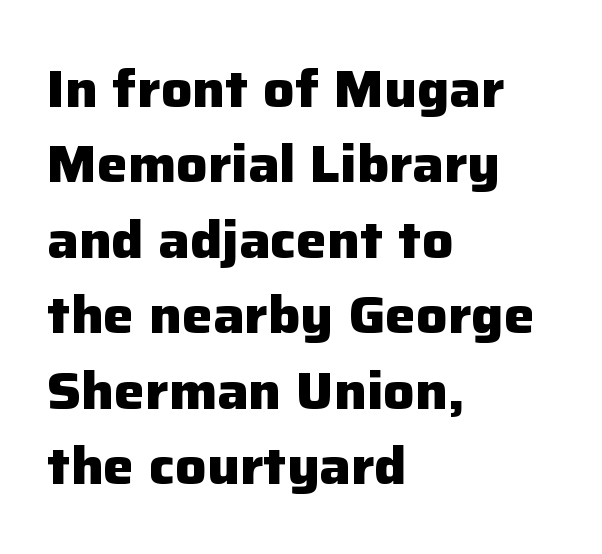
{"serif": "no", "italic": "no", "bold": "yes", "weight": "heavy", "width": "normal", "stroke_contrast": "low", "x_height": "medium", "monospaced": "no", "underline": "no", "align": "left", "line_spacing": "normal", "line_spacing_ratio": 1.45, "letter_spacing": "normal", "letter_spacing_em": 0.0, "glyph_px": 52}
